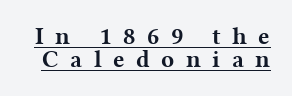
{"italic": "no", "bold": "yes", "underline": "yes", "line_spacing": "tight", "line_spacing_ratio": 0.97, "letter_spacing": "wide", "letter_spacing_em": 0.48, "glyph_px": 24}
